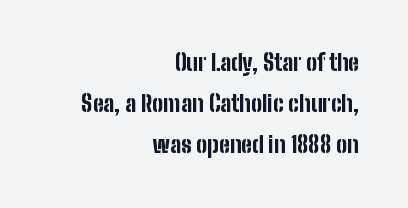
Q: Is the text bold? A: Yes.
Q: Is the text italic (slanted)? A: No, it is upright.
Q: Is the text underlined? A: No.
Q: How is the paragraph aligned? A: Right-aligned.
Q: Is the spacing between letters normal or unusually wide? A: Normal.
